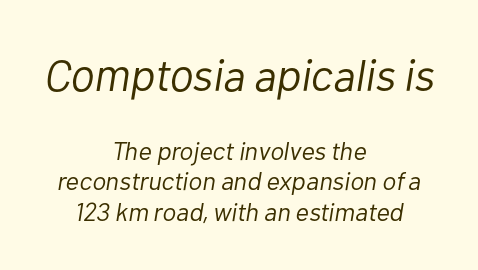
Q: Is the text bold? A: No.
Q: Is the text italic (slanted)? A: Yes, it leans right by about 10 degrees.
Q: Is the text underlined? A: No.
Q: How is the paragraph aligned? A: Centered.
Q: Is the spacing between letters normal or unusually wide? A: Normal.
Q: Which block of text is set in a larger size, the first (top) or the second (bottom)? A: The first (top) one.
Q: Width (condensed, normal, or wide)? A: Normal.
Q: Stroke contrast? A: Low.
Q: x-height? A: Medium.
Q: Monospaced? A: No.
